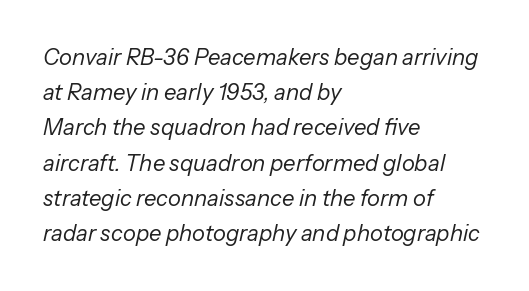
If you drew a line through each stem, it would be angled. The lines are quadded left. The rendering uses a moderate line-height, typical for paragraphs. No chunkiness to these letters — they're not bold.
